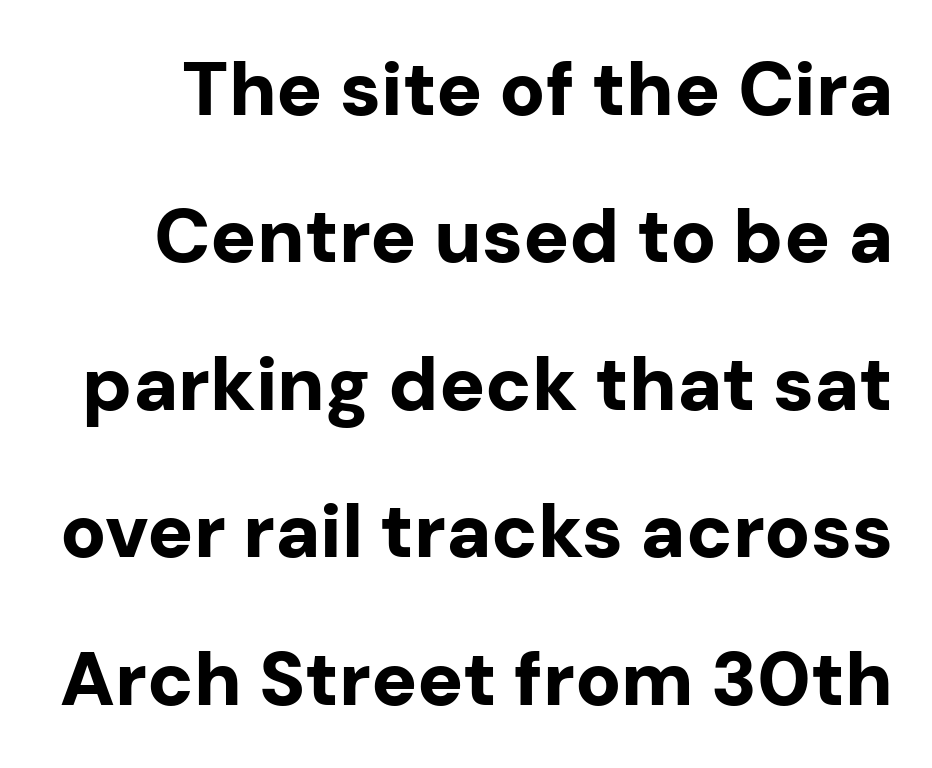
The tracking reads as untouched default to a designer's eye. Think of a printed novel: that variable character pitch is what you see here. Leading: increased. No feet cap the strokes, marking this as sans-serif type.
